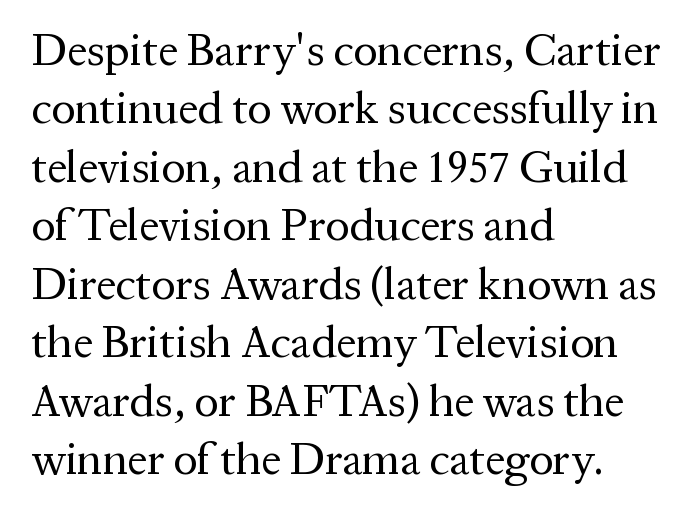
The image shows 45 px regular-weight serif type, upright; set left-aligned, normal line spacing (1.3x), normal letter spacing, not underlined; medium stroke contrast and a medium x-height.
